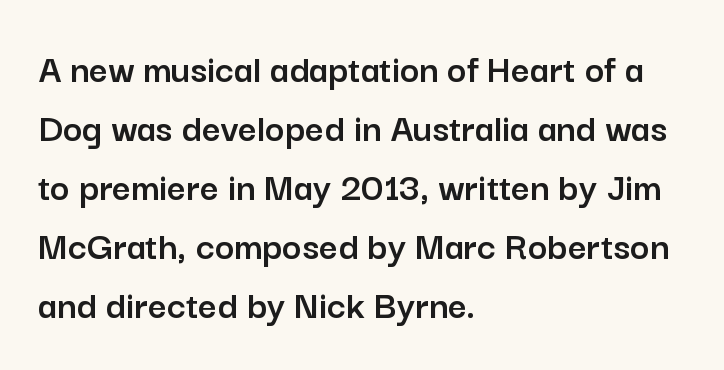
Q: Is the text italic (slanted)? A: No, it is upright.
Q: Is the typeface a serif or a sans-serif typeface? A: Sans-serif.
Q: Is the text underlined? A: No.
Q: How is the paragraph aligned? A: Left-aligned.
Q: Is the spacing between letters normal or unusually wide? A: Normal.
Q: Is the spacing between lines tight, normal or loose? A: Normal.
Q: Width (condensed, normal, or wide)? A: Normal.
Q: Stroke contrast? A: Low.
Q: x-height? A: Medium.
Q: Monospaced? A: No.
